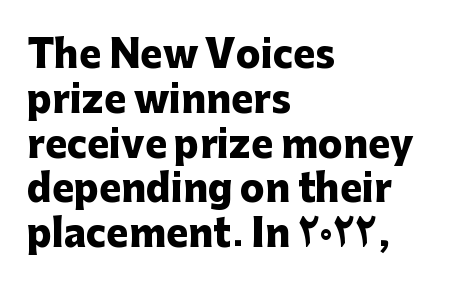
{"serif": "no", "italic": "no", "bold": "yes", "weight": "heavy", "width": "normal", "stroke_contrast": "low", "x_height": "medium", "monospaced": "no", "underline": "no", "align": "left", "line_spacing_ratio": 1.21, "letter_spacing": "normal", "letter_spacing_em": 0.0, "glyph_px": 37}
